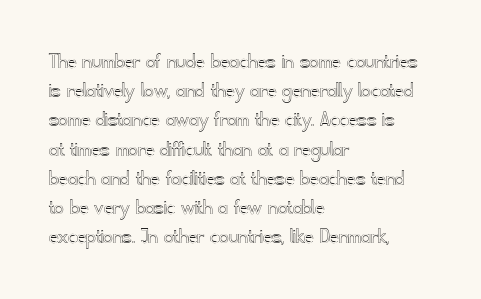
Interline gaps are of average width in this sample. Short note: letters normally spaced. Posture: vertical. The strip under each line holds only bare page. Which margin do the lines hug? The left one — the right edge is uneven.
